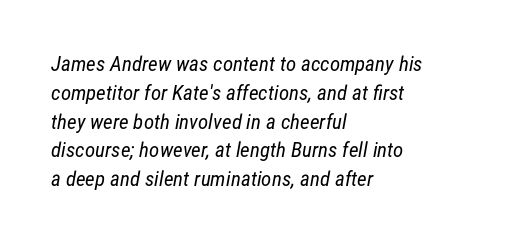
Q: Is the text bold? A: No.
Q: Is the text underlined? A: No.
Q: How is the paragraph aligned? A: Left-aligned.
Q: Is the spacing between letters normal or unusually wide? A: Normal.
Q: Is the spacing between lines tight, normal or loose? A: Normal.
